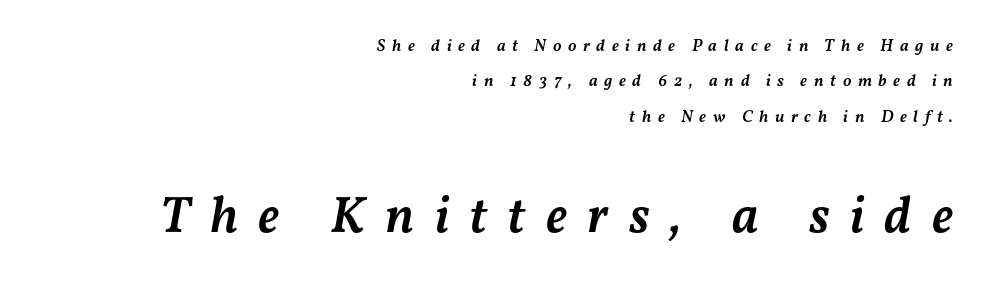
One-word summary of the alignment: right. Every character sits at an angle, as italics do. Airy leading. You get the small type first, then a jump to larger type. This rendering widens character spacing well past its baseline value.
